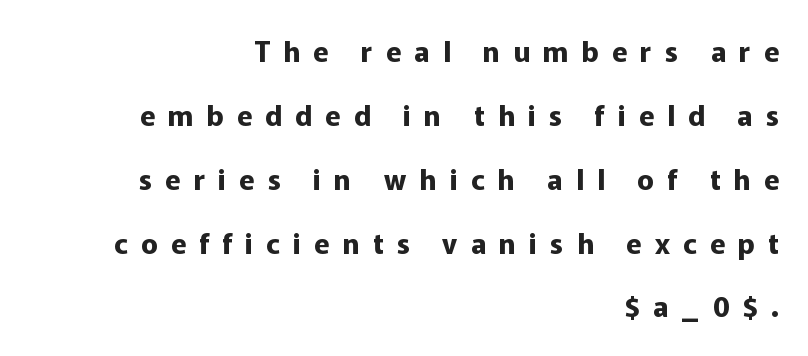
The image shows 28 px bold sans-serif type, upright; set right-aligned, loose line spacing (2.28x), unusually wide letter spacing (+0.47 em), not underlined; low stroke contrast and a medium x-height.
